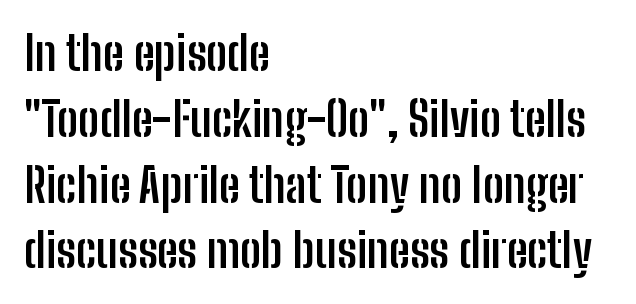
{"serif": "no", "italic": "no", "bold": "yes", "weight": "semibold", "width": "condensed", "stroke_contrast": "low", "x_height": "medium", "monospaced": "no", "underline": "no", "align": "left", "line_spacing": "normal", "line_spacing_ratio": 1.4, "letter_spacing": "normal", "letter_spacing_em": 0.0, "glyph_px": 47}
